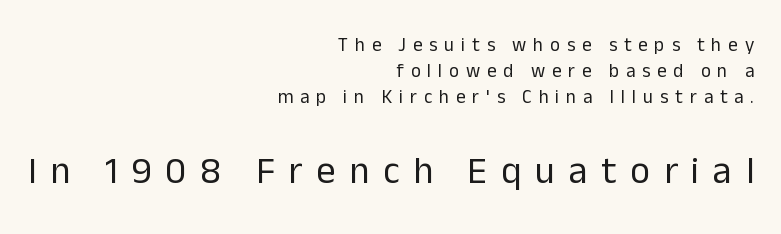
Honestly, the letter spacing is so wide it's the main thing you notice. The letters advance in unequal steps, a hallmark of proportional type. The area under the type is left untouched. The setting favours the right margin, as signatures and pull-quotes sometimes do. Do the letters lean? They stand straight.
